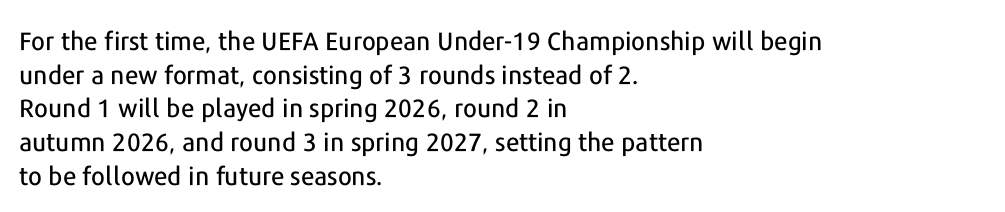
Q: Is the text italic (slanted)? A: No, it is upright.
Q: Is the text underlined? A: No.
Q: How is the paragraph aligned? A: Left-aligned.
Q: Is the spacing between letters normal or unusually wide? A: Normal.
Q: Is the spacing between lines tight, normal or loose? A: Normal.
